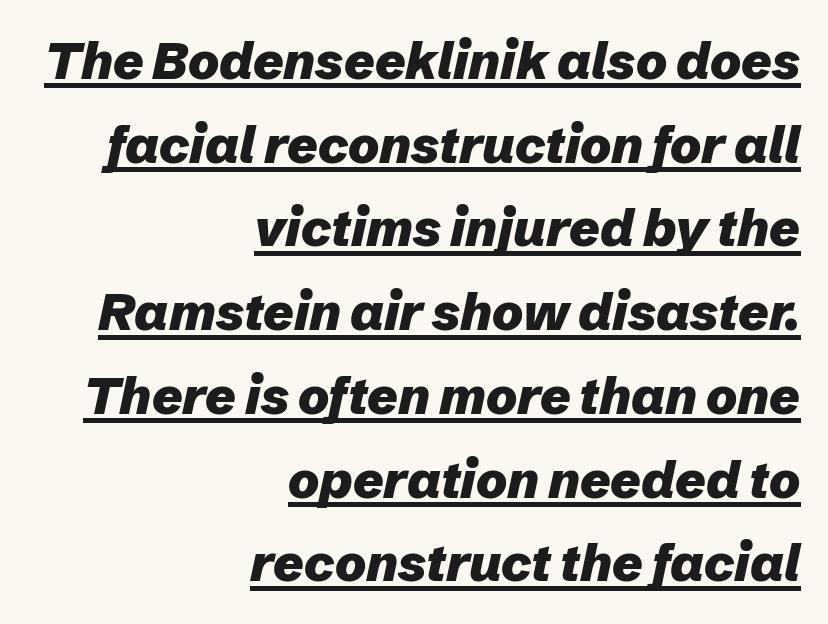
Q: Is the text bold? A: Yes.
Q: Is the text italic (slanted)? A: Yes, it leans right by about 12 degrees.
Q: Is the text underlined? A: Yes.
Q: How is the paragraph aligned? A: Right-aligned.
Q: Is the spacing between letters normal or unusually wide? A: Normal.
Q: Is the spacing between lines tight, normal or loose? A: Normal.
Q: Width (condensed, normal, or wide)? A: Normal.
Q: Stroke contrast? A: Low.
Q: x-height? A: Medium.
Q: Monospaced? A: No.
